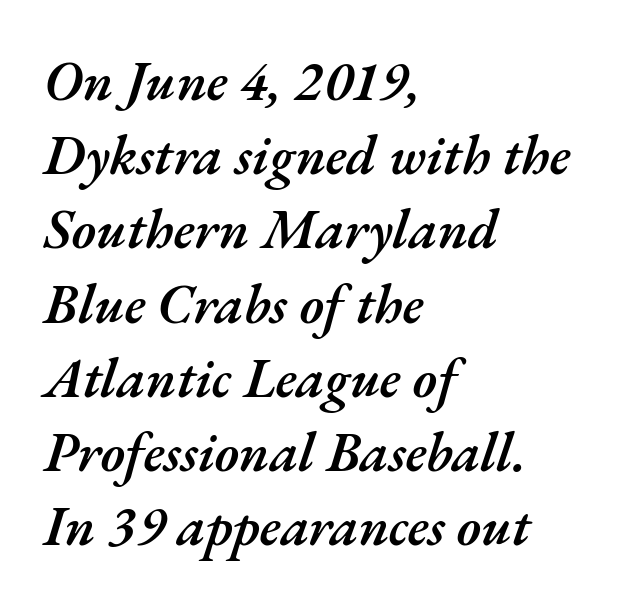
The rag falls on the right side of this text block. This sample has the flowing, uneven cadence of proportional lettering. The face used here is a semibold: visibly heavier than regular, lighter than bold. Normally led — the rows are evenly, conventionally spaced. You can tell it's italic because the verticals aren't actually vertical.
